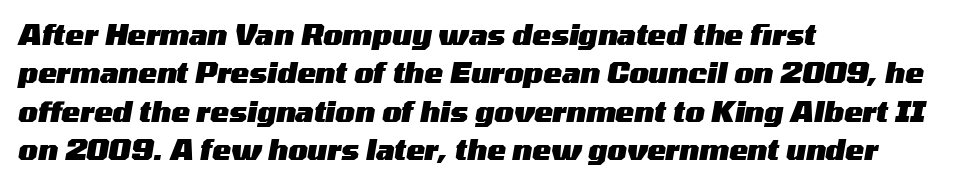
{"italic": "yes", "lean": "right", "slant_degrees": 10, "bold": "yes", "weight": "heavy", "width": "wide", "stroke_contrast": "medium", "x_height": "medium", "monospaced": "no", "underline": "no", "align": "left", "line_spacing": "normal", "line_spacing_ratio": 1.37, "letter_spacing": "normal", "letter_spacing_em": 0.0, "glyph_px": 28}
